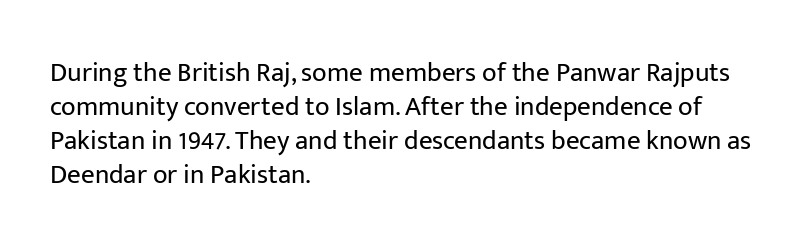
Q: Is the text bold? A: No.
Q: Is the text italic (slanted)? A: No, it is upright.
Q: Is the text underlined? A: No.
Q: How is the paragraph aligned? A: Left-aligned.
Q: Is the spacing between letters normal or unusually wide? A: Normal.
Q: Is the spacing between lines tight, normal or loose? A: Normal.
